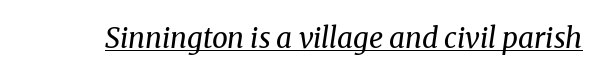
The image shows 28 px regular-weight serif type, italic (leaning right); set normal letter spacing, underlined; medium stroke contrast and a medium x-height.
